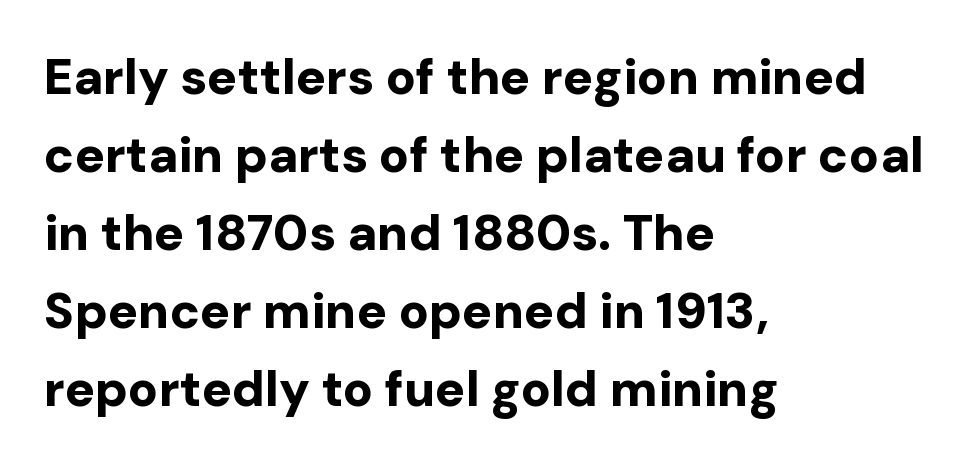
Q: Is the text bold? A: Yes.
Q: Is the text italic (slanted)? A: No, it is upright.
Q: Is the typeface a serif or a sans-serif typeface? A: Sans-serif.
Q: Is the text underlined? A: No.
Q: How is the paragraph aligned? A: Left-aligned.
Q: Is the spacing between letters normal or unusually wide? A: Normal.
Q: Is the spacing between lines tight, normal or loose? A: Normal.
Q: Width (condensed, normal, or wide)? A: Normal.
Q: Stroke contrast? A: Low.
Q: x-height? A: Medium.
Q: Monospaced? A: No.
